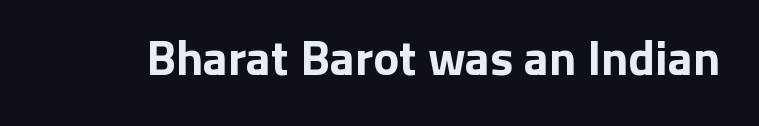
Caption: bold face, heavy strokes. The space beneath each line is pristine and unruled. The letters advance in unequal steps, a hallmark of proportional type. You can tell from the bare stems that sans-serif type was used. If you drew a line through each stem, it would be perfectly vertical.
